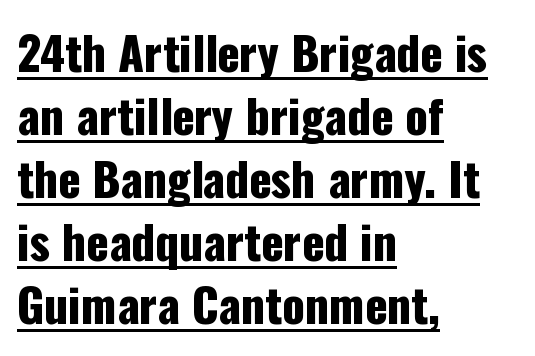
{"serif": "no", "italic": "no", "width": "condensed", "stroke_contrast": "low", "x_height": "medium", "monospaced": "no", "underline": "yes", "align": "left", "line_spacing": "normal", "line_spacing_ratio": 1.37, "letter_spacing": "normal", "letter_spacing_em": 0.0, "glyph_px": 46}
